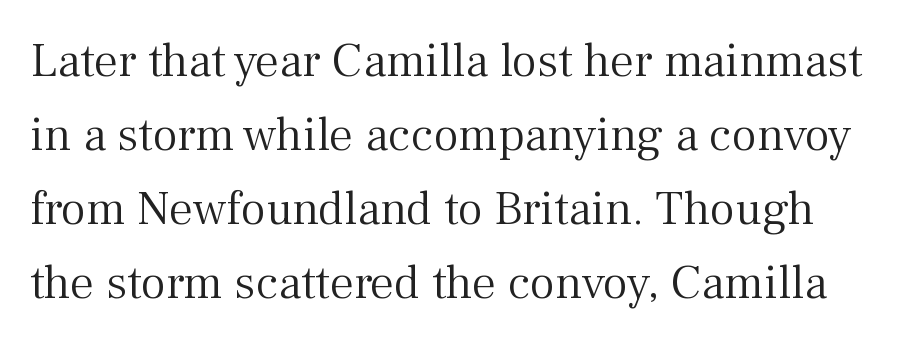
The image shows 48 px light serif type, upright; set normal line spacing (1.54x), normal letter spacing, not underlined; medium stroke contrast and a medium x-height.
